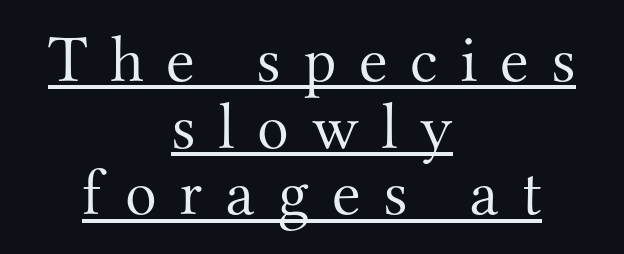
{"serif": "yes", "italic": "no", "bold": "no", "weight": "light", "width": "normal", "stroke_contrast": "medium", "x_height": "small", "monospaced": "no", "underline": "yes", "align": "center", "line_spacing": "tight", "line_spacing_ratio": 1.01, "letter_spacing": "wide", "letter_spacing_em": 0.34, "glyph_px": 66}
